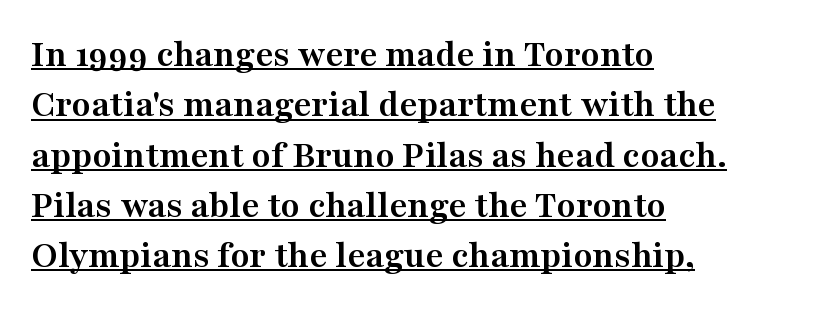
{"serif": "yes", "italic": "no", "bold": "yes", "weight": "semibold", "width": "wide", "stroke_contrast": "medium", "x_height": "medium", "monospaced": "no", "underline": "yes", "align": "left", "line_spacing": "normal", "line_spacing_ratio": 1.29, "letter_spacing": "normal", "letter_spacing_em": 0.0, "glyph_px": 39}
